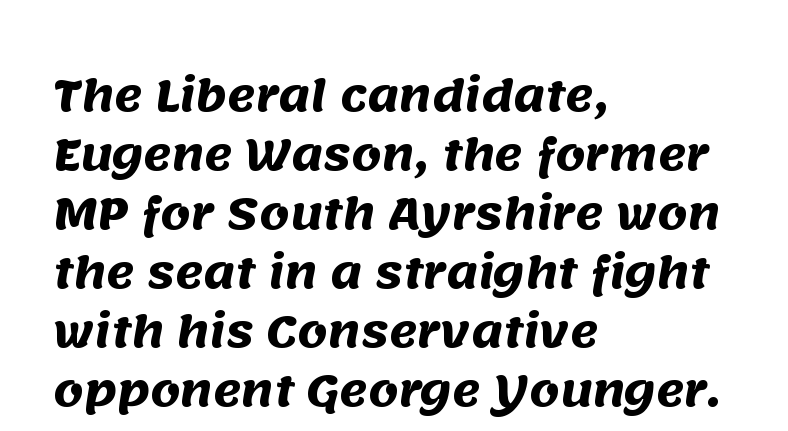
The image shows 43 px heavy sans-serif type; set left-aligned, normal line spacing (1.37x), normal letter spacing, not underlined; medium stroke contrast and a large x-height.
